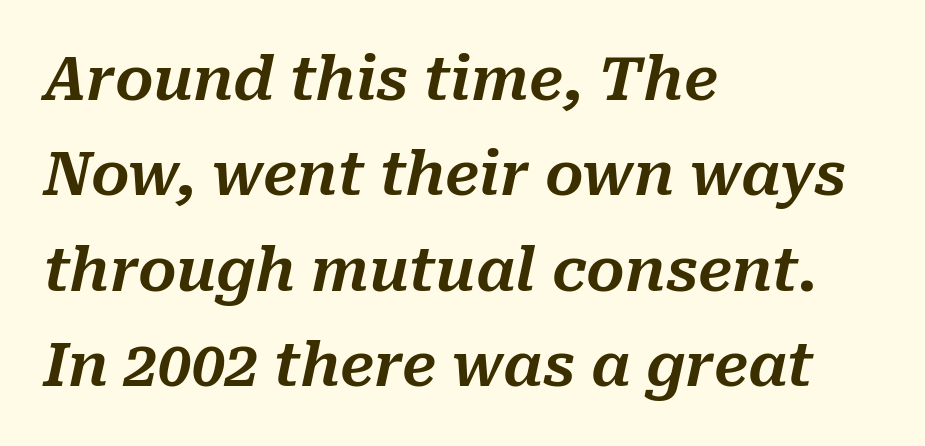
Q: Is the text italic (slanted)? A: Yes, it leans right by about 10 degrees.
Q: Is the text underlined? A: No.
Q: How is the paragraph aligned? A: Left-aligned.
Q: Is the spacing between letters normal or unusually wide? A: Normal.
Q: Is the spacing between lines tight, normal or loose? A: Normal.
Q: Width (condensed, normal, or wide)? A: Normal.
Q: Stroke contrast? A: Medium.
Q: x-height? A: Medium.
Q: Monospaced? A: No.
